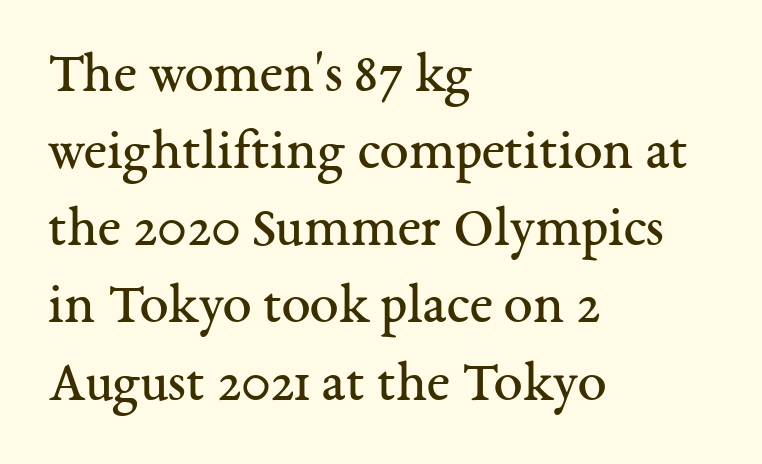
Q: Is the text bold? A: No.
Q: Is the text italic (slanted)? A: No, it is upright.
Q: Is the typeface a serif or a sans-serif typeface? A: Serif.
Q: Is the text underlined? A: No.
Q: How is the paragraph aligned? A: Left-aligned.
Q: Is the spacing between letters normal or unusually wide? A: Normal.
Q: Is the spacing between lines tight, normal or loose? A: Normal.
Q: Width (condensed, normal, or wide)? A: Normal.
Q: Stroke contrast? A: Medium.
Q: x-height? A: Medium.
Q: Monospaced? A: No.
